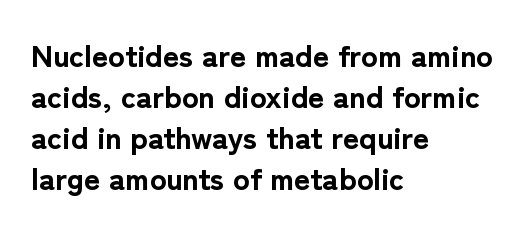
{"serif": "no", "italic": "no", "bold": "yes", "weight": "bold", "width": "normal", "stroke_contrast": "low", "x_height": "medium", "monospaced": "no", "underline": "no", "align": "left", "line_spacing": "normal", "line_spacing_ratio": 1.32, "letter_spacing": "normal", "letter_spacing_em": 0.0, "glyph_px": 31}
